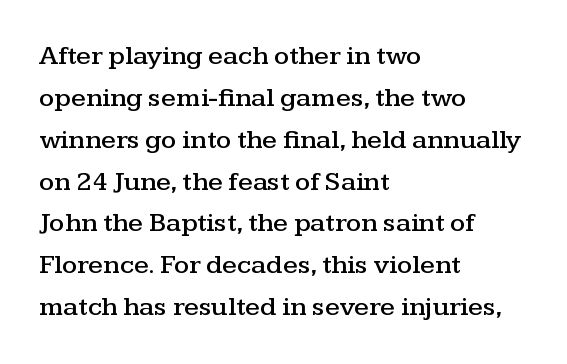
Decoration check: the copy has no underline. You can tell it's not italic because the verticals are truly vertical. Is the letter spacing exaggerated? No — it looks like the ordinary default. A classic flush-left, rag-right setting is used for this passage. Baseline-to-baseline distance is the conventional proportion of letter height.
